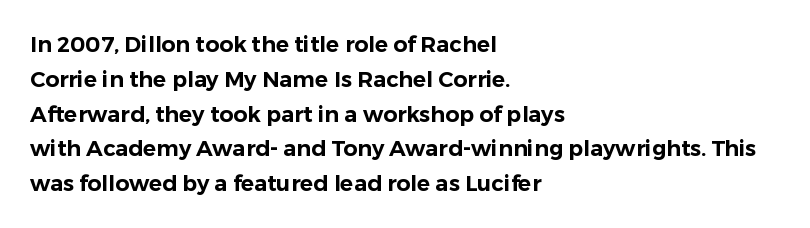
{"italic": "no", "underline": "no", "align": "left", "line_spacing": "normal", "line_spacing_ratio": 1.58, "letter_spacing": "normal", "letter_spacing_em": 0.0, "glyph_px": 22}
